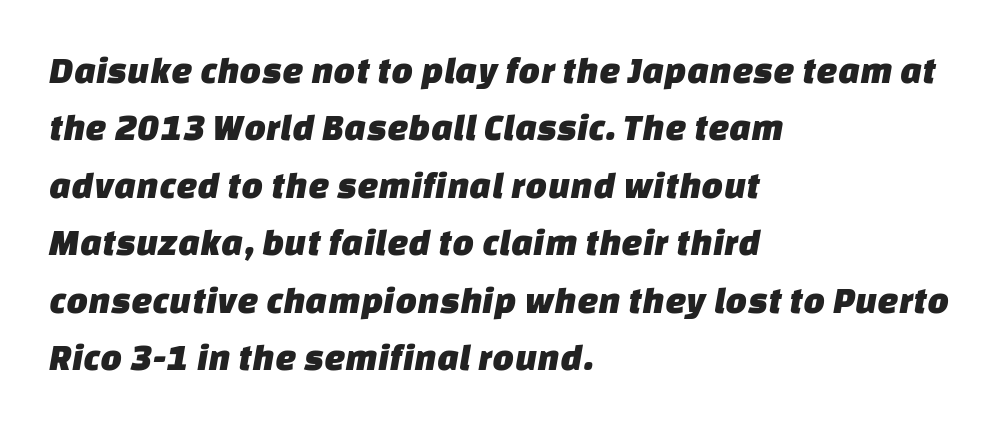
Is the letter spacing exaggerated? No — it looks like the ordinary default. The vertical gap from one line to the next is medium. The designer went with a sans here, leaving each stem footless. Horizontally, the lines are justified to the leading edge only.
